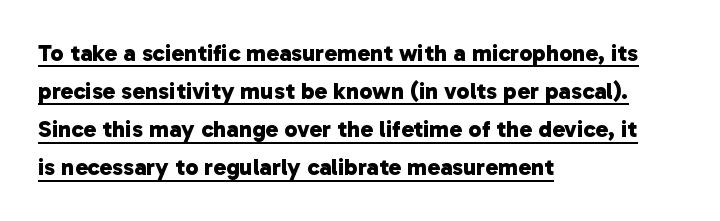
Q: Is the text bold? A: Yes.
Q: Is the text underlined? A: Yes.
Q: How is the paragraph aligned? A: Left-aligned.
Q: Is the spacing between letters normal or unusually wide? A: Normal.
Q: Is the spacing between lines tight, normal or loose? A: Normal.
